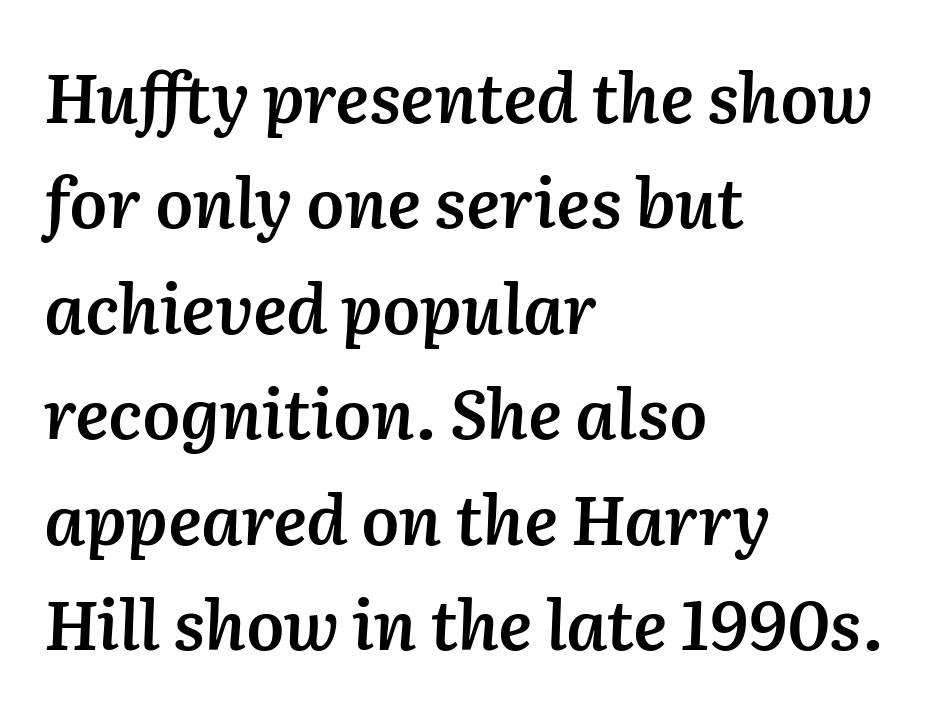
Honestly, there is no underline to notice here at all. Proportional: the letters do not fall into vertical columns. The letters are slanted; this is an italic face. A fair bit of extra ink — the face is semibold, not bold. The leading is moderate, giving the passage an even texture. Visually the block forms a straight wall on the left and a jagged coastline on the right.
